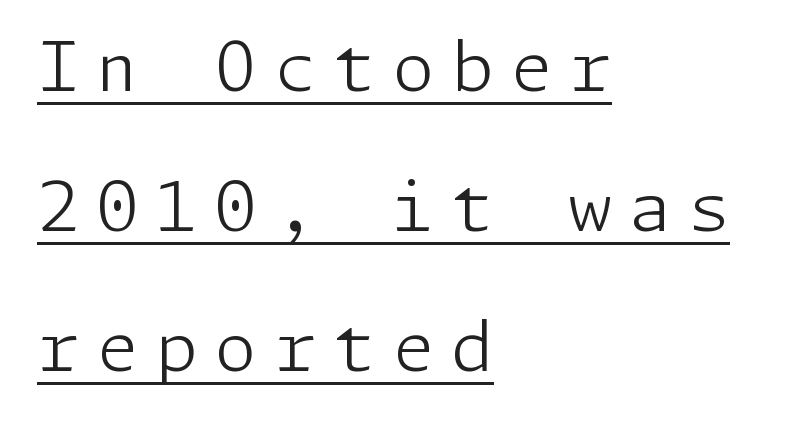
Q: Is the text bold? A: No.
Q: Is the text italic (slanted)? A: No, it is upright.
Q: Is the typeface a serif or a sans-serif typeface? A: Sans-serif.
Q: Is the text underlined? A: Yes.
Q: How is the paragraph aligned? A: Left-aligned.
Q: Is the spacing between letters normal or unusually wide? A: Unusually wide.
Q: Is the spacing between lines tight, normal or loose? A: Loose.
Q: Width (condensed, normal, or wide)? A: Normal.
Q: Stroke contrast? A: Low.
Q: x-height? A: Medium.
